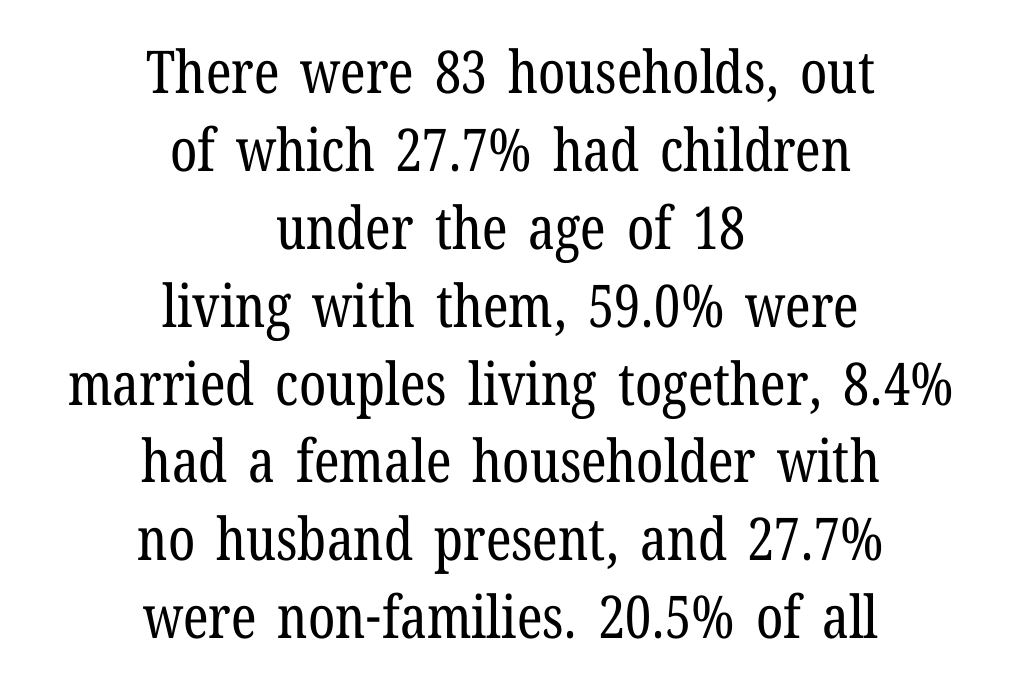
{"serif": "yes", "italic": "no", "bold": "no", "weight": "regular", "width": "condensed", "stroke_contrast": "low", "x_height": "medium", "monospaced": "no", "underline": "no", "align": "center", "line_spacing": "normal", "line_spacing_ratio": 1.32, "letter_spacing": "normal", "letter_spacing_em": 0.0, "glyph_px": 59}
